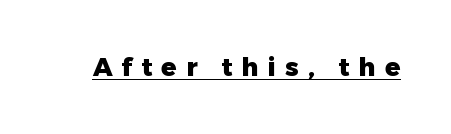
As a designer I'd log this as weight 700, bold. The face used here appears with an underline applied. When letters stand straight like this, we call the style roman or upright. Spacing between characters has been opened up far beyond the box default.
